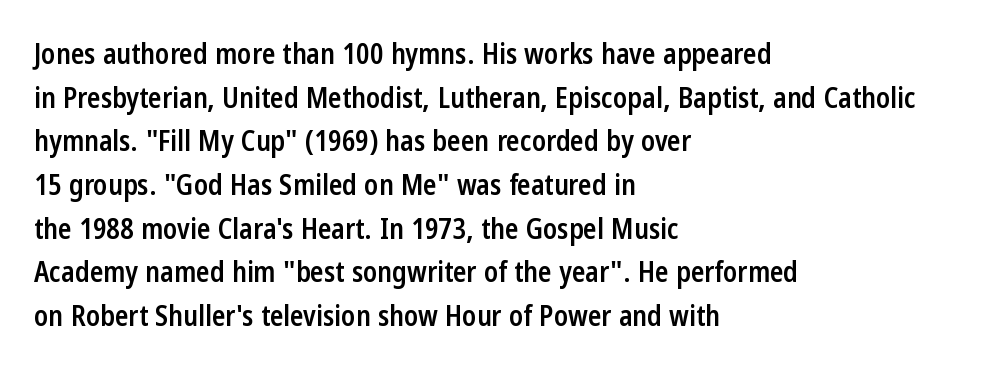
Q: Is the text bold? A: Semi-bold.
Q: Is the text italic (slanted)? A: No, it is upright.
Q: Is the typeface a serif or a sans-serif typeface? A: Sans-serif.
Q: Is the text underlined? A: No.
Q: How is the paragraph aligned? A: Left-aligned.
Q: Is the spacing between letters normal or unusually wide? A: Normal.
Q: Is the spacing between lines tight, normal or loose? A: Normal.
Q: Width (condensed, normal, or wide)? A: Condensed.
Q: Stroke contrast? A: Low.
Q: x-height? A: Medium.
Q: Monospaced? A: No.
